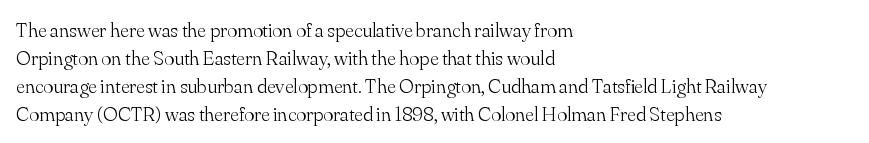
Q: Is the text bold? A: No.
Q: Is the text italic (slanted)? A: No, it is upright.
Q: Is the text underlined? A: No.
Q: How is the paragraph aligned? A: Left-aligned.
Q: Is the spacing between letters normal or unusually wide? A: Normal.
Q: Is the spacing between lines tight, normal or loose? A: Normal.
